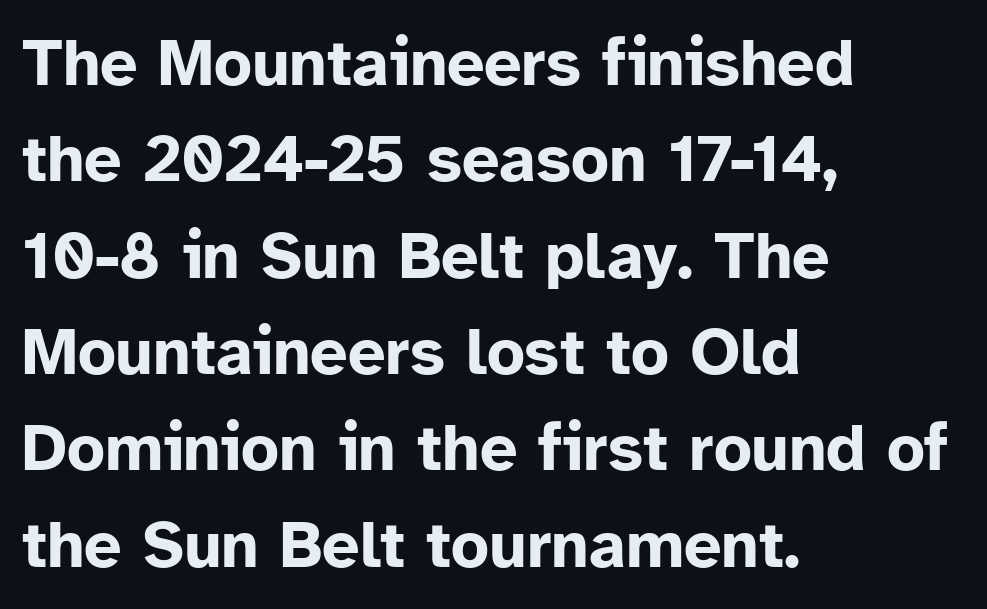
The image shows 66 px bold sans-serif type, upright; set left-aligned, normal line spacing (1.46x), normal letter spacing, not underlined; low stroke contrast and a medium x-height.
